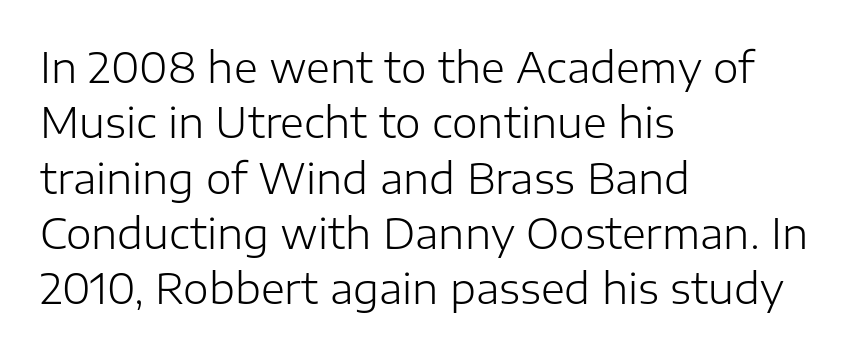
The image shows 41 px light sans-serif type, upright; set left-aligned, normal line spacing (1.35x), normal letter spacing, not underlined; low stroke contrast and a medium x-height.
